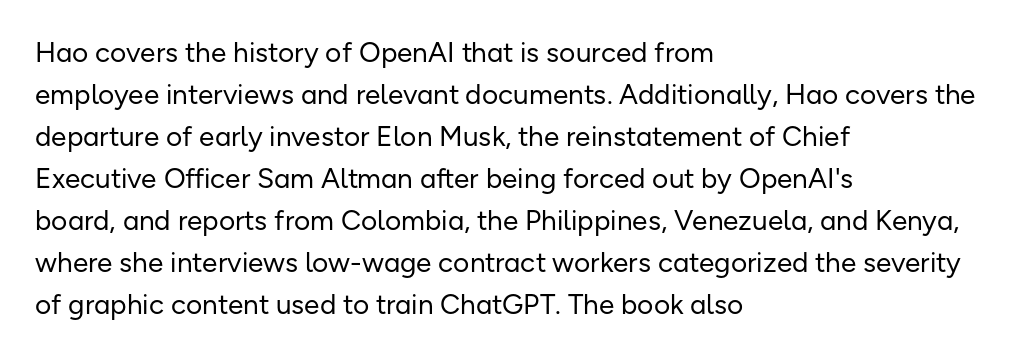
The image shows 28 px regular-weight sans-serif type, upright; set left-aligned, normal line spacing (1.5x), normal letter spacing, not underlined; low stroke contrast and a medium x-height.
